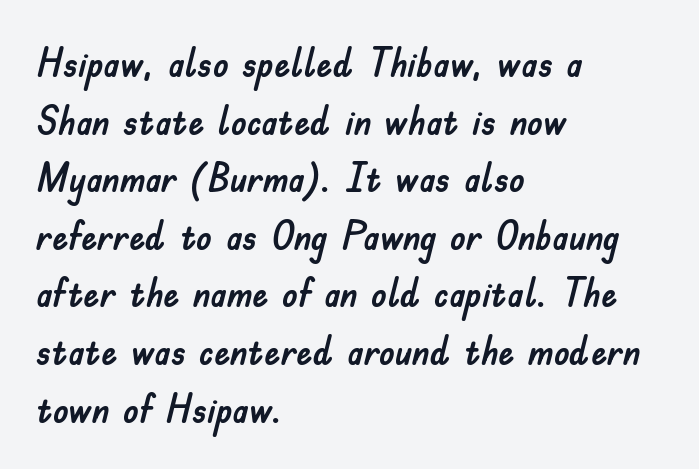
The image shows 40 px sans-serif type; set left-aligned, normal line spacing (1.44x), normal letter spacing, not underlined; low stroke contrast and a small x-height.
